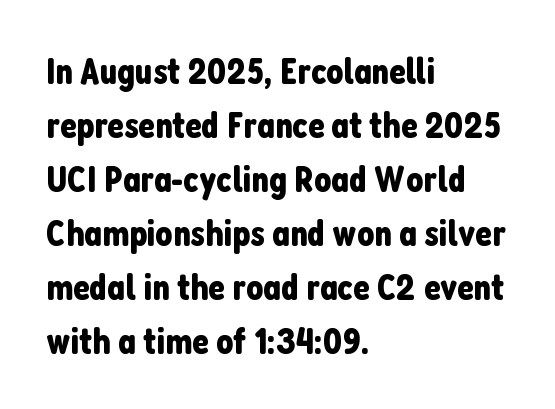
The lines are quadded left. Varying glyph widths throughout — classic text-font behaviour. Nothing sits at the stroke ends, so this counts as sans-serif. What stands out about the letter spacing? Nothing — it is the standard amount. Vertical spacing — default.
